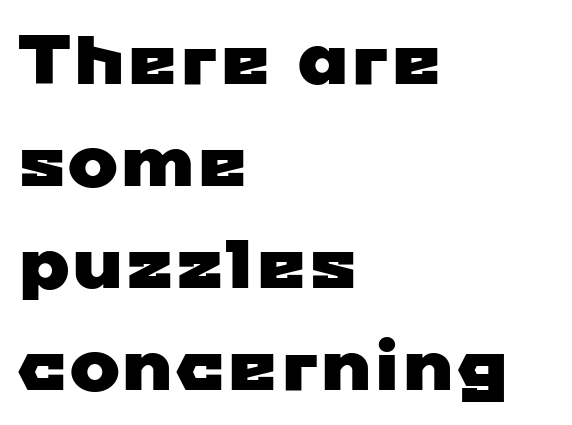
Layout note: lines flush left. Words appear dense and cohesive because spacing is normal. Vertically, the passage feels balanced, rows spaced as you'd expect. Underline: absent. The designer went with a sans here, leaving each stem footless.
